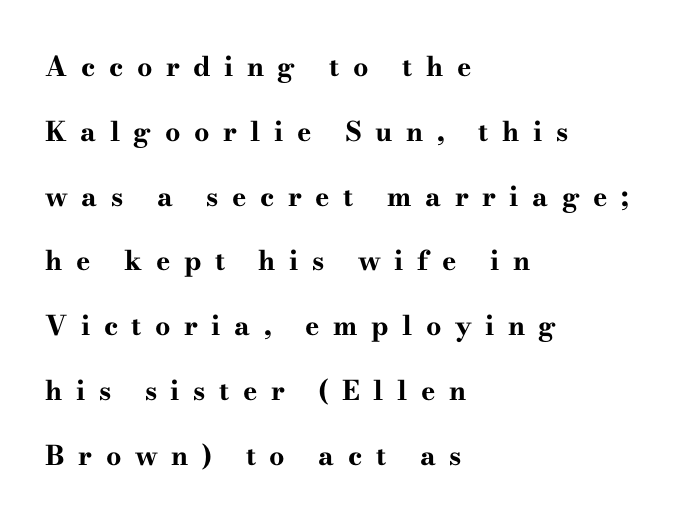
Q: Is the text bold? A: Yes.
Q: Is the text italic (slanted)? A: No, it is upright.
Q: Is the text underlined? A: No.
Q: How is the paragraph aligned? A: Left-aligned.
Q: Is the spacing between letters normal or unusually wide? A: Unusually wide.
Q: Is the spacing between lines tight, normal or loose? A: Loose.
